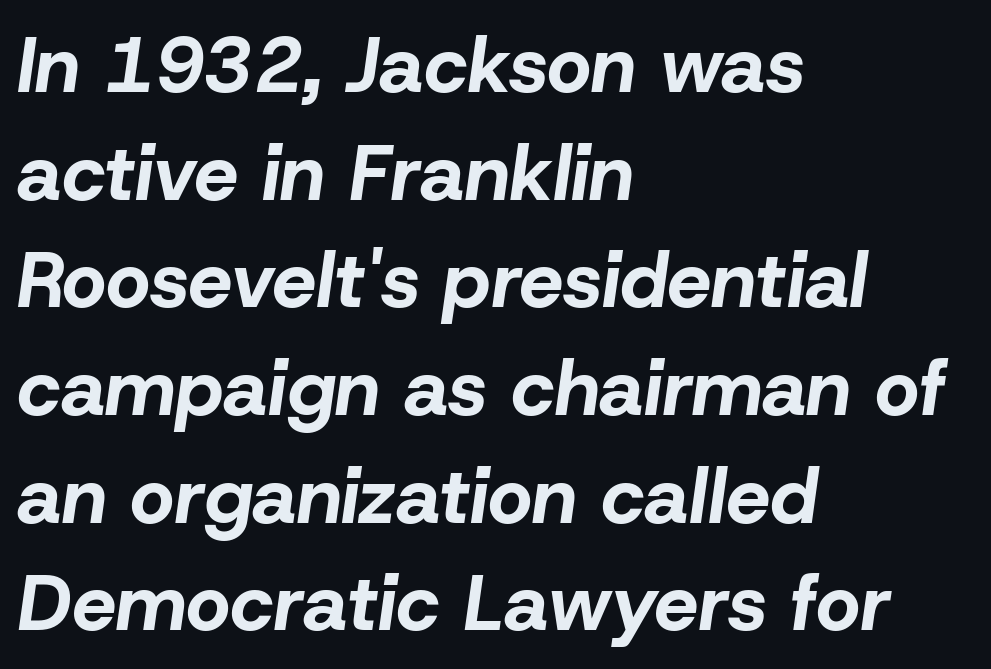
{"italic": "yes", "lean": "right", "slant_degrees": 8, "bold": "yes", "weight": "bold", "width": "normal", "stroke_contrast": "low", "x_height": "medium", "monospaced": "no", "underline": "no", "align": "left", "line_spacing": "normal", "line_spacing_ratio": 1.38, "letter_spacing": "normal", "letter_spacing_em": 0.0, "glyph_px": 78}
